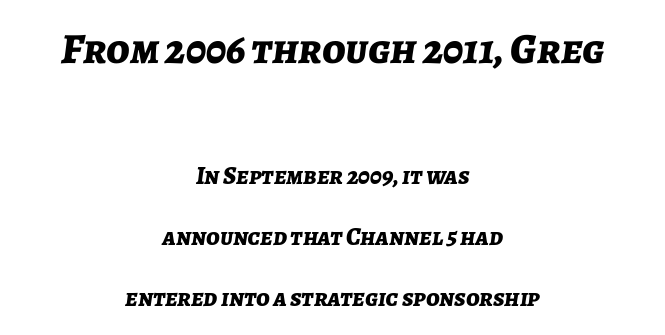
Proportional: the letters do not fall into vertical columns. Just letters on the line, the space beneath them empty. Short and long lines alike share a common midpoint. Bigger letters appear in the top chunk; the bottom chunk is reduced.
